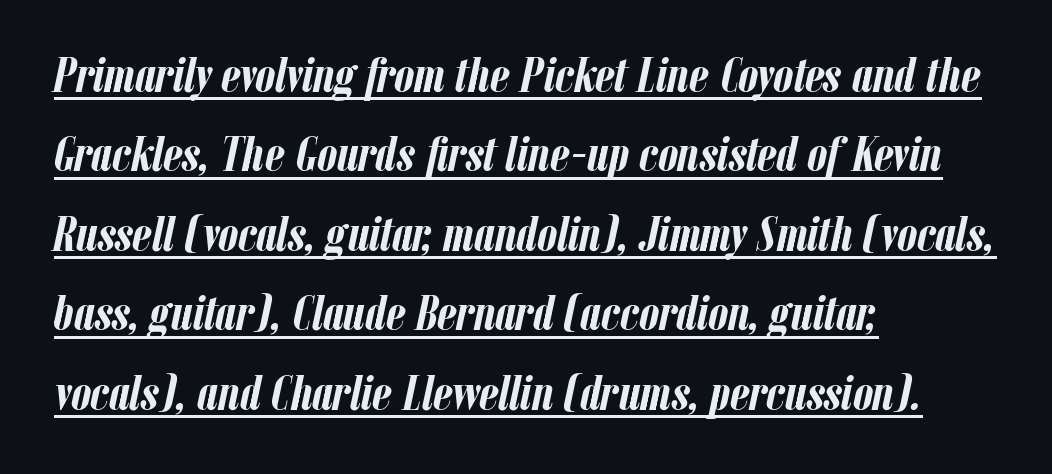
Q: Is the text bold? A: Yes.
Q: Is the text italic (slanted)? A: Yes, it leans right by about 12 degrees.
Q: Is the text underlined? A: Yes.
Q: How is the paragraph aligned? A: Left-aligned.
Q: Is the spacing between letters normal or unusually wide? A: Normal.
Q: Is the spacing between lines tight, normal or loose? A: Normal.
Q: Width (condensed, normal, or wide)? A: Condensed.
Q: Stroke contrast? A: Low.
Q: x-height? A: Medium.
Q: Monospaced? A: No.
